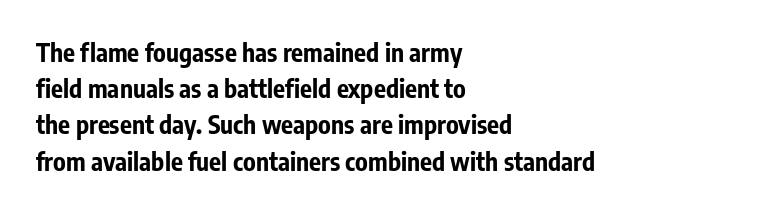
{"italic": "no", "bold": "yes", "underline": "no", "align": "left", "line_spacing": "normal", "line_spacing_ratio": 1.45, "letter_spacing": "normal", "letter_spacing_em": 0.0, "glyph_px": 25}
